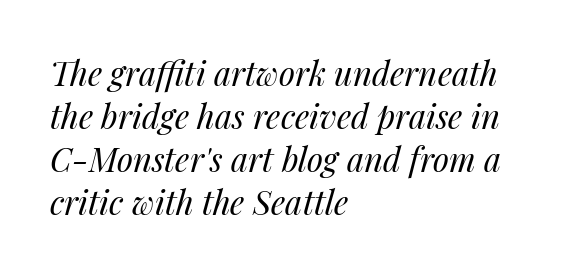
{"italic": "yes", "lean": "right", "slant_degrees": 14, "bold": "no", "weight": "regular", "width": "normal", "stroke_contrast": "medium", "x_height": "medium", "monospaced": "no", "underline": "no", "align": "left", "line_spacing": "normal", "line_spacing_ratio": 1.3, "letter_spacing": "normal", "letter_spacing_em": 0.0, "glyph_px": 33}
